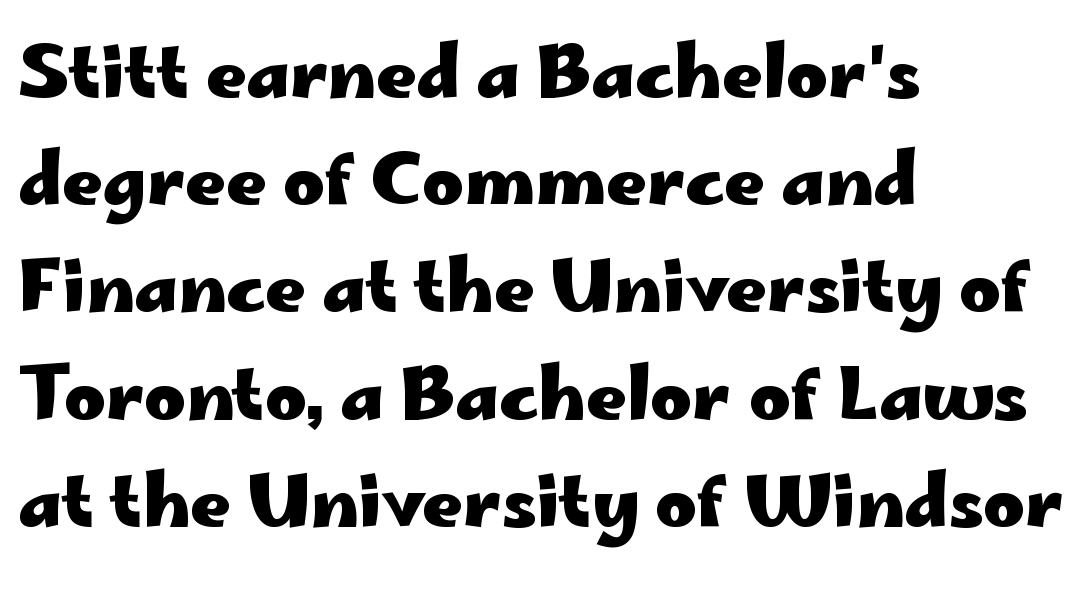
The image shows 71 px heavy, wide sans-serif type, upright; set left-aligned, normal line spacing (1.51x), normal letter spacing, not underlined; low stroke contrast and a small x-height.
